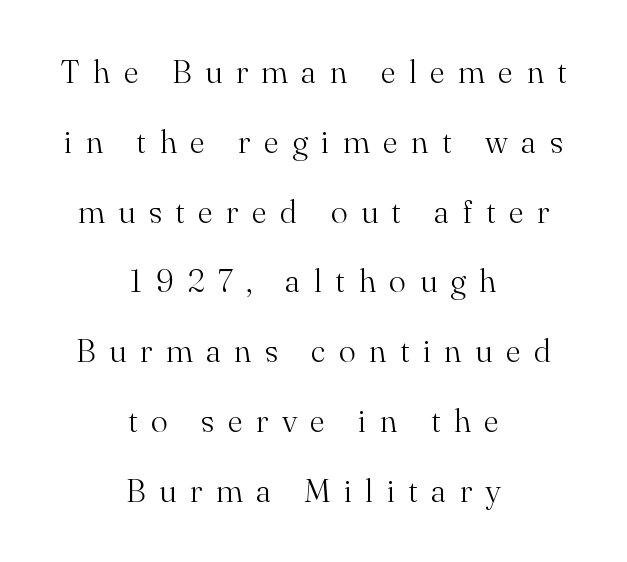
Q: Is the text bold? A: No.
Q: Is the text italic (slanted)? A: No, it is upright.
Q: Is the typeface a serif or a sans-serif typeface? A: Serif.
Q: Is the text underlined? A: No.
Q: How is the paragraph aligned? A: Centered.
Q: Is the spacing between letters normal or unusually wide? A: Unusually wide.
Q: Is the spacing between lines tight, normal or loose? A: Loose.
Q: Width (condensed, normal, or wide)? A: Normal.
Q: Stroke contrast? A: Medium.
Q: x-height? A: Small.
Q: Monospaced? A: No.
